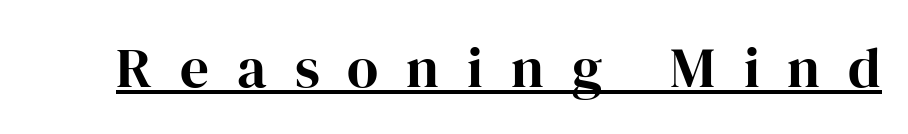
Q: Is the text italic (slanted)? A: No, it is upright.
Q: Is the typeface a serif or a sans-serif typeface? A: Serif.
Q: Is the text underlined? A: Yes.
Q: Is the spacing between letters normal or unusually wide? A: Unusually wide.
Q: Width (condensed, normal, or wide)? A: Normal.
Q: Stroke contrast? A: High.
Q: x-height? A: Medium.
Q: Monospaced? A: No.
